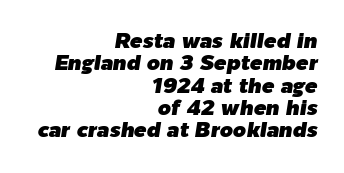
Leading is clearly below the norm, producing a dense column. Compared with a flush-left layout, this one pins lines to the opposite, right side. An italicized treatment has been applied to the whole sample. Is the letter spacing exaggerated? No — it looks like the ordinary default. The string is rendered with underlining switched off.
